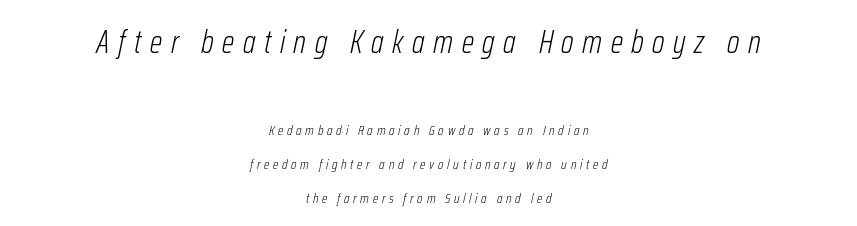
The image shows 32 px light, condensed type, italic (leaning right); set centered, loose line spacing (2.42x), unusually wide letter spacing (+0.27 em), not underlined; the first (top) block is 2.29x larger; low stroke contrast and a medium x-height.
